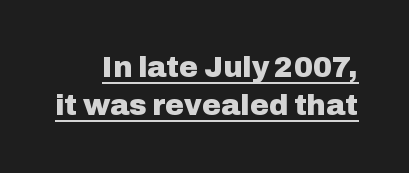
Q: Is the text bold? A: Yes.
Q: Is the text italic (slanted)? A: No, it is upright.
Q: Is the typeface a serif or a sans-serif typeface? A: Sans-serif.
Q: Is the text underlined? A: Yes.
Q: Is the spacing between letters normal or unusually wide? A: Normal.
Q: Is the spacing between lines tight, normal or loose? A: Normal.
Q: Width (condensed, normal, or wide)? A: Normal.
Q: Stroke contrast? A: Low.
Q: x-height? A: Medium.
Q: Monospaced? A: No.
